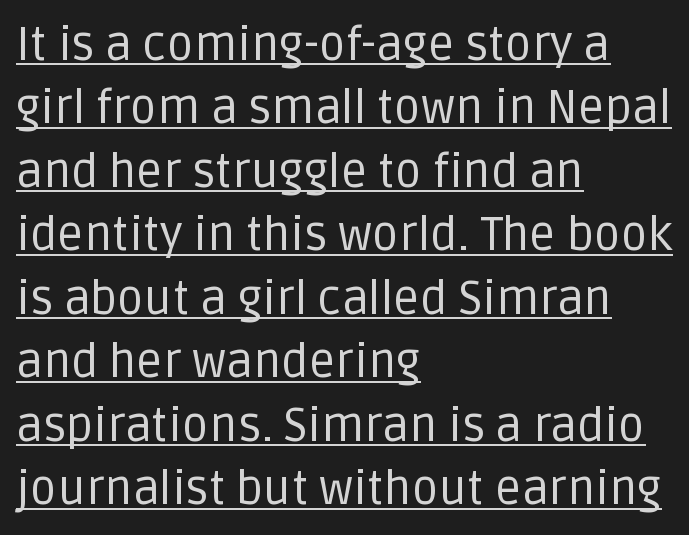
Q: Is the text bold? A: No.
Q: Is the text italic (slanted)? A: No, it is upright.
Q: Is the typeface a serif or a sans-serif typeface? A: Sans-serif.
Q: Is the text underlined? A: Yes.
Q: How is the paragraph aligned? A: Left-aligned.
Q: Is the spacing between letters normal or unusually wide? A: Normal.
Q: Is the spacing between lines tight, normal or loose? A: Normal.
Q: Width (condensed, normal, or wide)? A: Normal.
Q: Stroke contrast? A: Low.
Q: x-height? A: Large.
Q: Monospaced? A: No.
